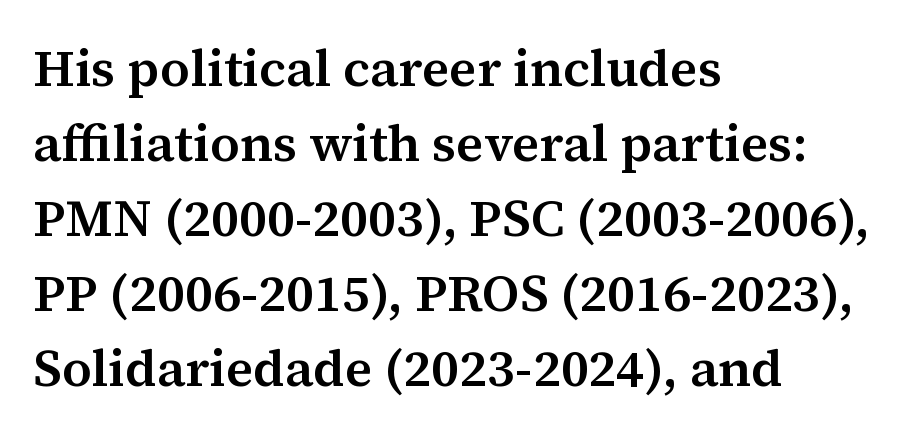
{"serif": "yes", "italic": "no", "bold": "semi", "weight": "semibold", "width": "normal", "stroke_contrast": "medium", "x_height": "medium", "monospaced": "no", "underline": "no", "align": "left", "line_spacing": "normal", "line_spacing_ratio": 1.44, "letter_spacing": "normal", "letter_spacing_em": 0.0, "glyph_px": 52}
